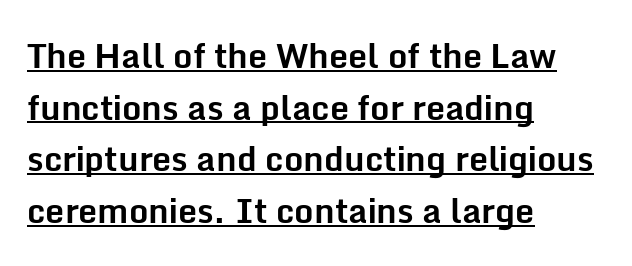
Q: Is the text bold? A: Yes.
Q: Is the text italic (slanted)? A: No, it is upright.
Q: Is the typeface a serif or a sans-serif typeface? A: Sans-serif.
Q: Is the text underlined? A: Yes.
Q: How is the paragraph aligned? A: Left-aligned.
Q: Is the spacing between letters normal or unusually wide? A: Normal.
Q: Is the spacing between lines tight, normal or loose? A: Normal.
Q: Width (condensed, normal, or wide)? A: Normal.
Q: Stroke contrast? A: Low.
Q: x-height? A: Medium.
Q: Monospaced? A: No.
